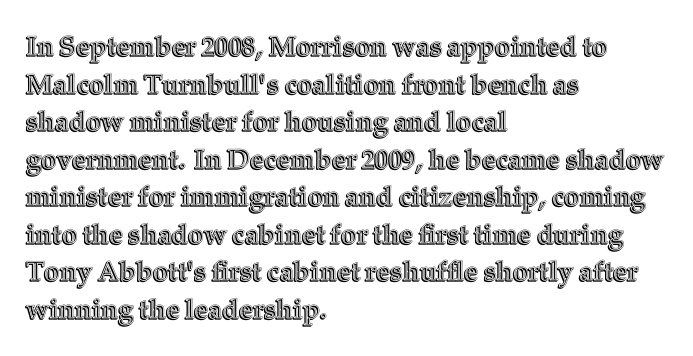
{"italic": "no", "underline": "no", "align": "left", "line_spacing": "normal", "line_spacing_ratio": 1.39, "letter_spacing": "normal", "letter_spacing_em": 0.0, "glyph_px": 27}
